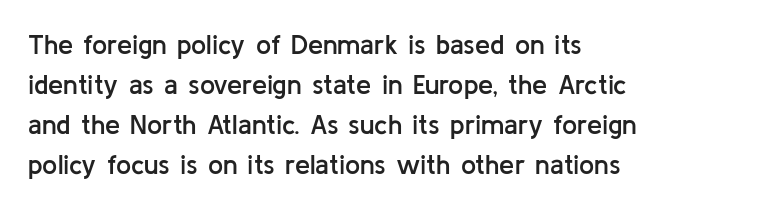
{"italic": "no", "bold": "semi", "underline": "no", "align": "left", "line_spacing": "normal", "line_spacing_ratio": 1.48, "letter_spacing": "normal", "letter_spacing_em": 0.0, "glyph_px": 27}
